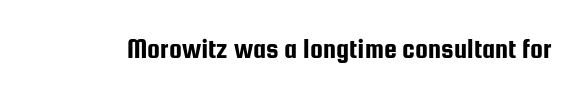
The image shows 29 px condensed sans-serif type, upright; set normal letter spacing, not underlined; low stroke contrast and a medium x-height.
